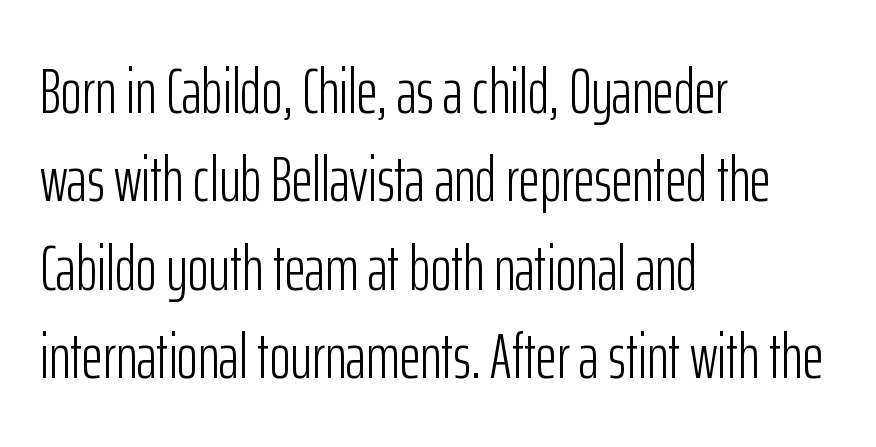
Here the glyphs are tracked normally, forming tight word shapes. Unlike italic type, these characters show no tilt at all. A light-to-regular cut is what we see here. The lines sit at an ordinary, default distance from one another.
